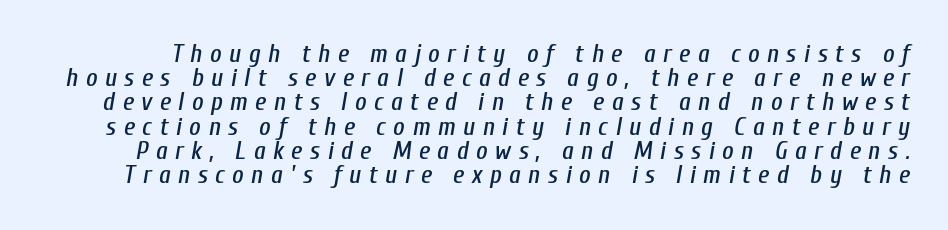
{"italic": "yes", "lean": "right", "slant_degrees": 10, "underline": "no", "line_spacing": "tight", "line_spacing_ratio": 0.97, "letter_spacing": "wide", "letter_spacing_em": 0.3, "glyph_px": 25}
